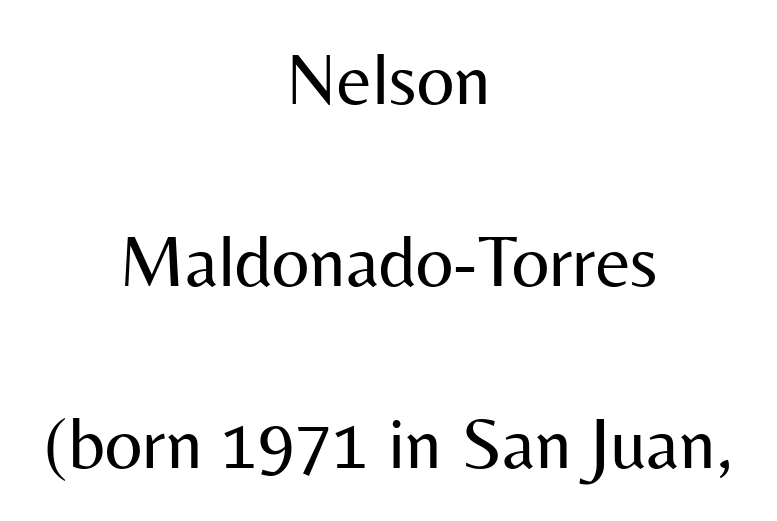
The image shows 74 px regular-weight sans-serif type, upright; set centered, loose line spacing (2.46x), normal letter spacing, not underlined; medium stroke contrast and a medium x-height.
